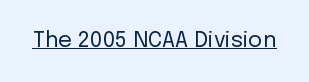
Does a line run under the words? Yes, clearly. Each word holds together tightly as a unit, with standard inter-letter gaps. When letters stand straight like this, we call the style roman or upright. Compared with a typical body face, this is equally light or lighter still.
